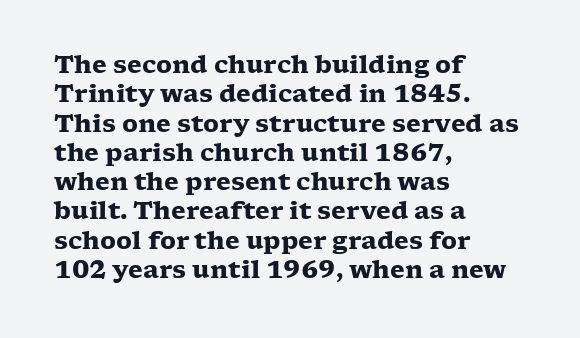
{"italic": "no", "bold": "yes", "underline": "no", "align": "left", "line_spacing_ratio": 1.22, "letter_spacing": "normal", "letter_spacing_em": 0.0, "glyph_px": 24}
